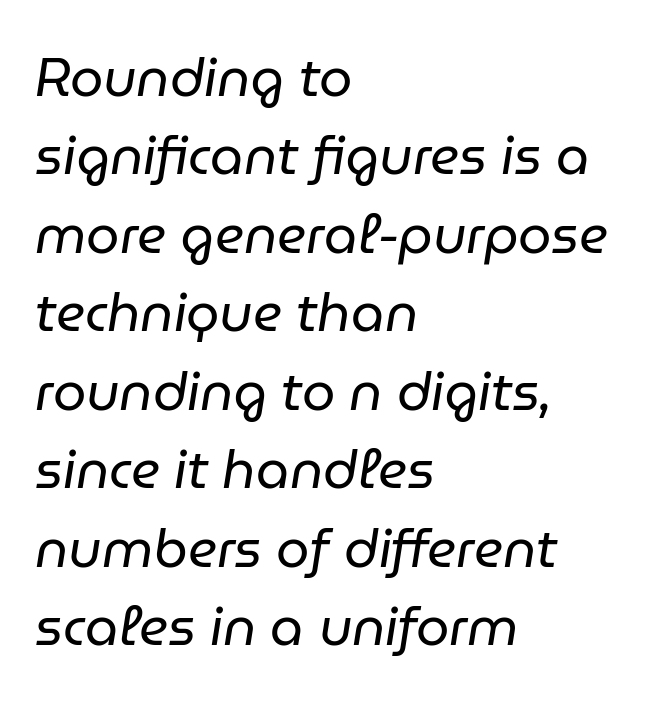
{"italic": "yes", "lean": "right", "slant_degrees": 9, "bold": "no", "weight": "regular", "width": "normal", "stroke_contrast": "low", "x_height": "medium", "monospaced": "no", "underline": "no", "align": "left", "line_spacing": "normal", "line_spacing_ratio": 1.48, "letter_spacing": "normal", "letter_spacing_em": 0.0, "glyph_px": 53}
